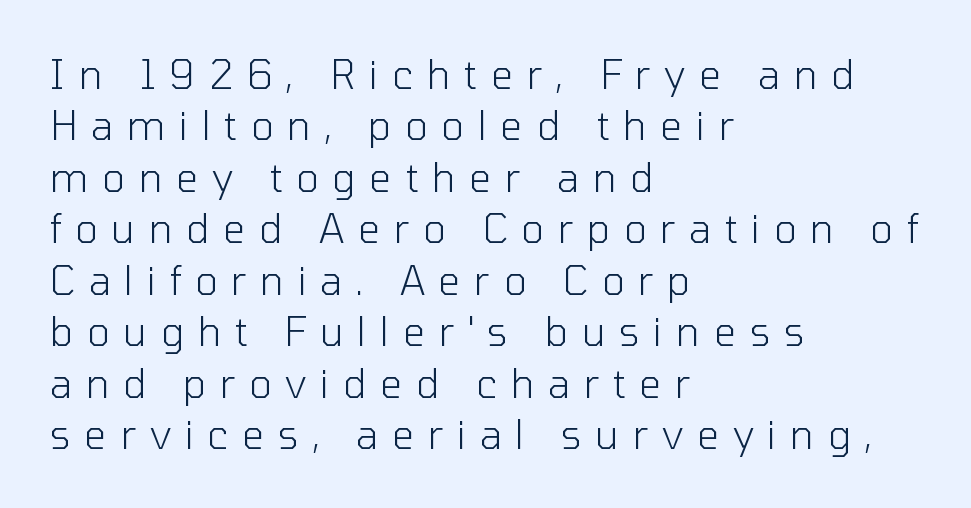
The image shows 39 px light sans-serif type, upright; set left-aligned, normal line spacing (1.32x), unusually wide letter spacing (+0.35 em), not underlined; low stroke contrast and a medium x-height.
